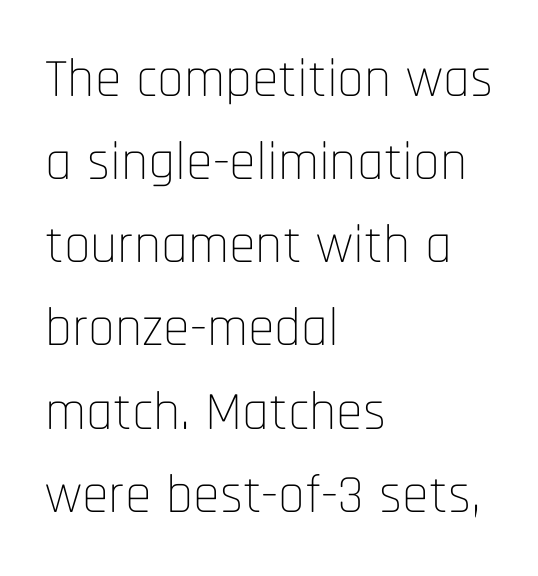
{"serif": "no", "italic": "no", "bold": "no", "weight": "thin", "width": "condensed", "stroke_contrast": "low", "x_height": "large", "monospaced": "no", "underline": "no", "align": "left", "line_spacing": "normal", "line_spacing_ratio": 1.54, "letter_spacing": "normal", "letter_spacing_em": 0.0, "glyph_px": 54}
